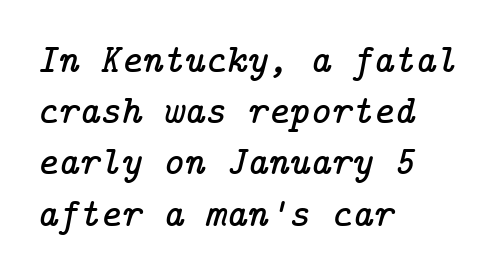
Q: Is the text italic (slanted)? A: Yes, it leans right by about 14 degrees.
Q: Is the typeface a serif or a sans-serif typeface? A: Serif.
Q: Is the text underlined? A: No.
Q: How is the paragraph aligned? A: Left-aligned.
Q: Is the spacing between letters normal or unusually wide? A: Normal.
Q: Is the spacing between lines tight, normal or loose? A: Normal.
Q: Width (condensed, normal, or wide)? A: Normal.
Q: Stroke contrast? A: Low.
Q: x-height? A: Medium.
